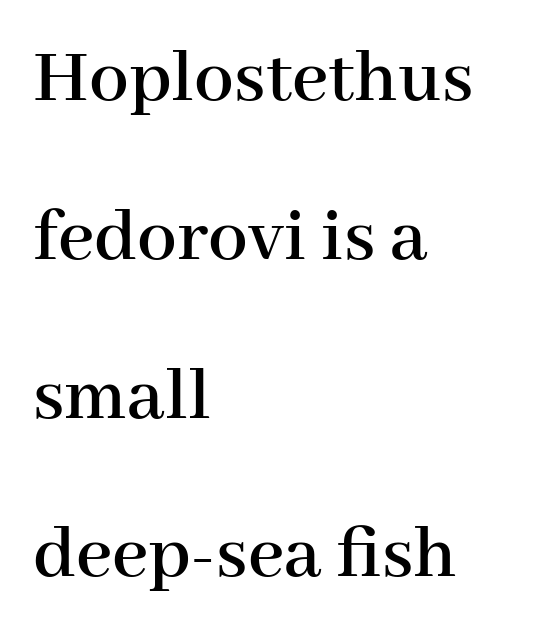
Do the letters lean? They stand straight. Letter spacing: default. Do the characters align in a grid? No, the font is proportional. Are there feet on the stems? There are — it's a serif.
